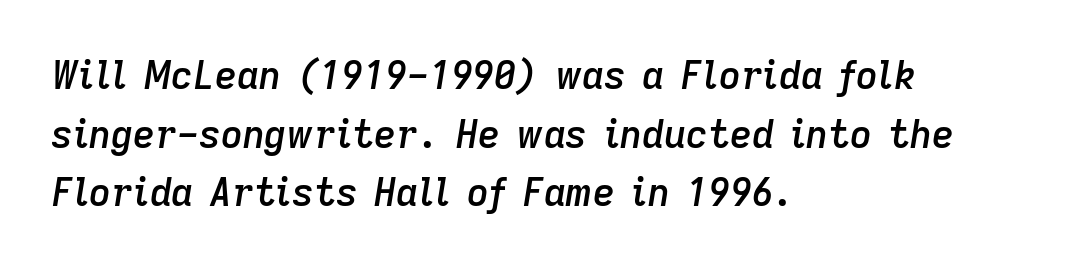
Rows of type keep a routine distance in the vertical direction. Rendered with sloped, italic letterforms. Moderately thickened strokes mark this as semibold type. These lines keep a tight, regular rhythm from letter to letter. Plain, unruled lines of type.
